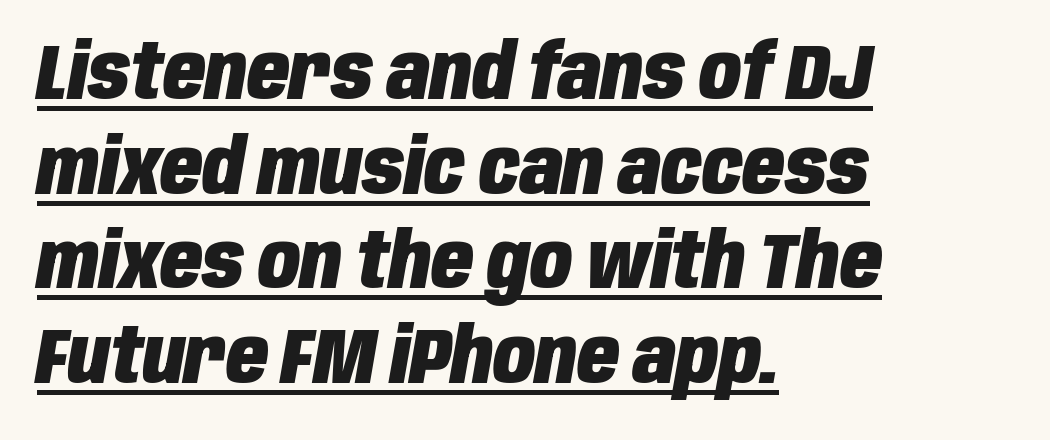
The lines are quadded left. This sample uses plain, unmodified letter spacing. Weight: bold. Think of a printed novel: that variable character pitch is what you see here. The letters are slanted; this is an italic face.
